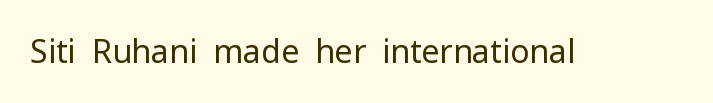
{"serif": "no", "italic": "no", "bold": "no", "weight": "regular", "width": "normal", "stroke_contrast": "low", "x_height": "medium", "monospaced": "no", "underline": "no", "letter_spacing": "normal", "letter_spacing_em": 0.0, "glyph_px": 32}
